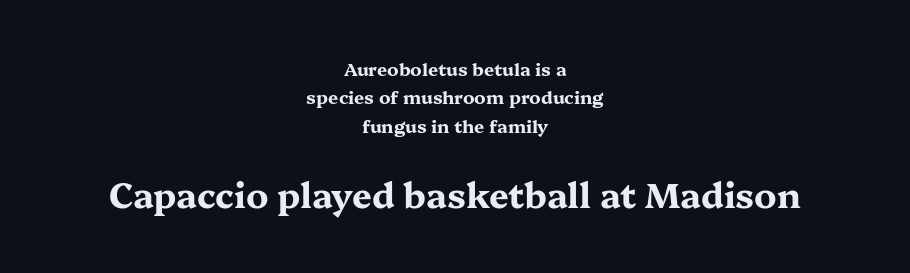
Q: Is the text bold? A: Yes.
Q: Is the text italic (slanted)? A: No, it is upright.
Q: Is the typeface a serif or a sans-serif typeface? A: Serif.
Q: Is the text underlined? A: No.
Q: How is the paragraph aligned? A: Centered.
Q: Is the spacing between letters normal or unusually wide? A: Normal.
Q: Is the spacing between lines tight, normal or loose? A: Normal.
Q: Which block of text is set in a larger size, the first (top) or the second (bottom)? A: The second (bottom) one.
Q: Width (condensed, normal, or wide)? A: Wide.
Q: Stroke contrast? A: Medium.
Q: x-height? A: Medium.
Q: Monospaced? A: No.
